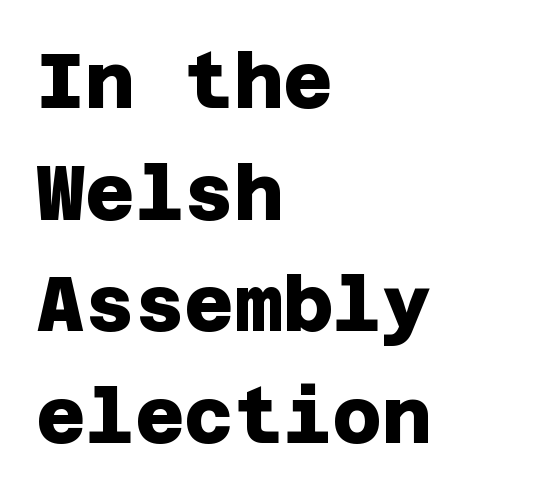
The image shows 76 px heavy sans-serif type; set left-aligned, normal line spacing (1.47x), normal letter spacing, not underlined; low stroke contrast and a large x-height.
